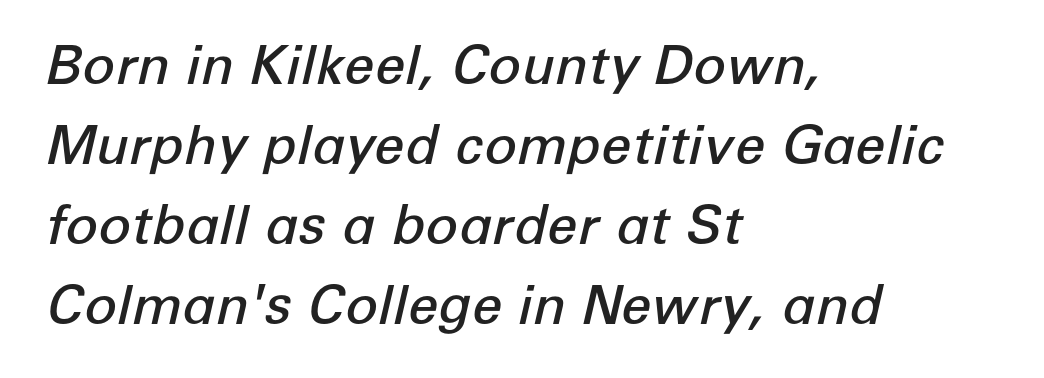
Summary of weight: moderately heavy, a semibold. Whoever set this chose a conventional vertical rhythm. Between one letter and the next there's only the usual sliver of space. The letters are slanted; this is an italic face.
